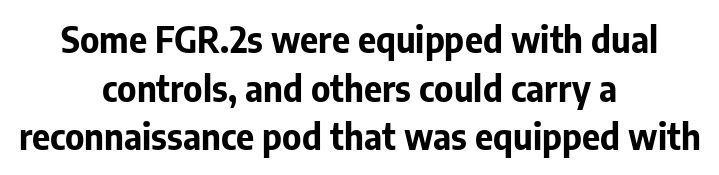
Q: Is the text bold? A: Yes.
Q: Is the text italic (slanted)? A: No, it is upright.
Q: Is the typeface a serif or a sans-serif typeface? A: Sans-serif.
Q: Is the text underlined? A: No.
Q: How is the paragraph aligned? A: Centered.
Q: Is the spacing between letters normal or unusually wide? A: Normal.
Q: Is the spacing between lines tight, normal or loose? A: Normal.
Q: Width (condensed, normal, or wide)? A: Normal.
Q: Stroke contrast? A: Low.
Q: x-height? A: Medium.
Q: Monospaced? A: No.
